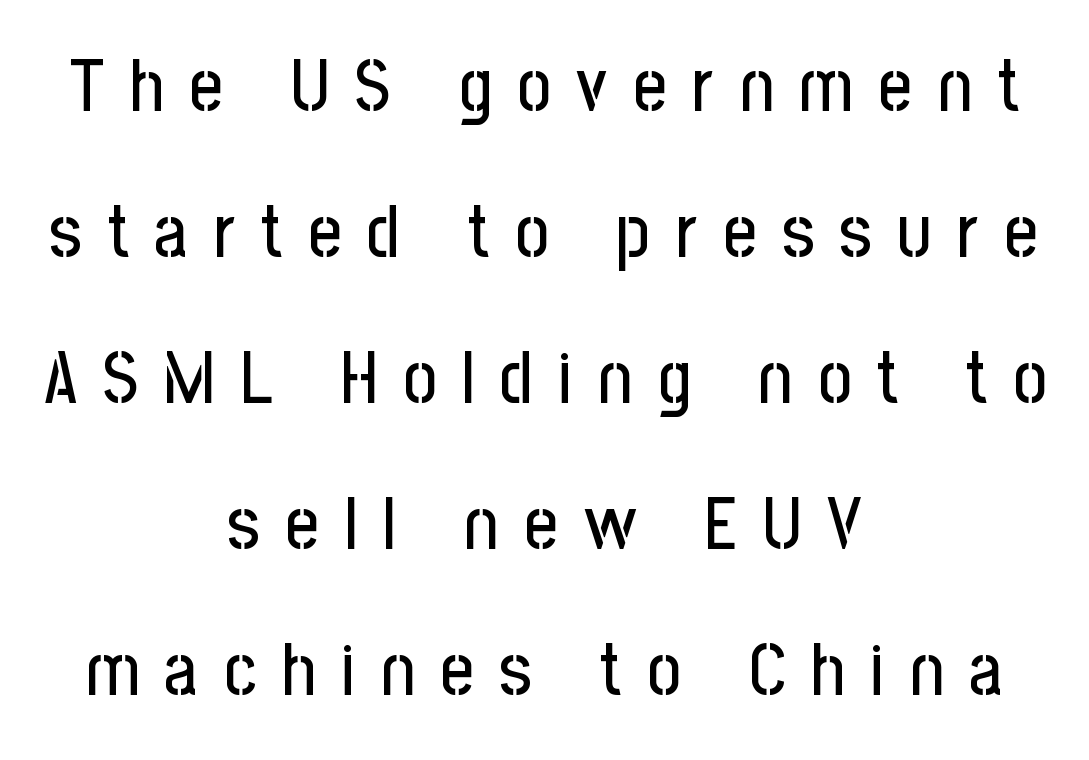
Q: Is the text italic (slanted)? A: No, it is upright.
Q: Is the typeface a serif or a sans-serif typeface? A: Sans-serif.
Q: Is the text underlined? A: No.
Q: How is the paragraph aligned? A: Centered.
Q: Is the spacing between letters normal or unusually wide? A: Unusually wide.
Q: Is the spacing between lines tight, normal or loose? A: Loose.
Q: Width (condensed, normal, or wide)? A: Condensed.
Q: Stroke contrast? A: Low.
Q: x-height? A: Medium.
Q: Monospaced? A: No.
